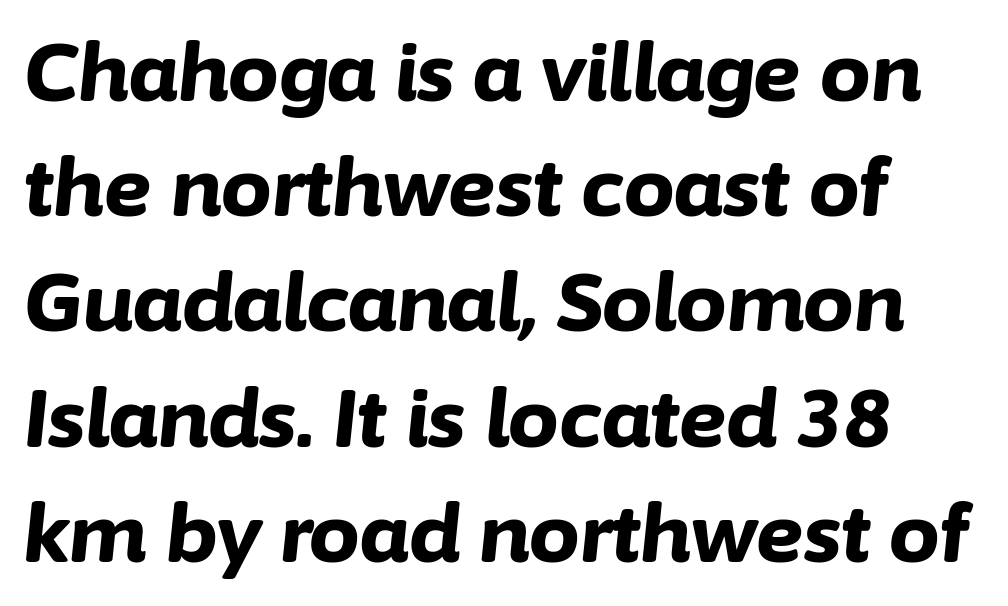
The text carries the slant typical of an italic or oblique font. The passage is arranged the way most books set body copy — flush left. The rows are spaced the way most documents space them. These words are printed bold, with thick strokes throughout. The face used here is proportionally spaced, like ordinary book or web type. Does extra space separate the letters? No, they use regular spacing.
